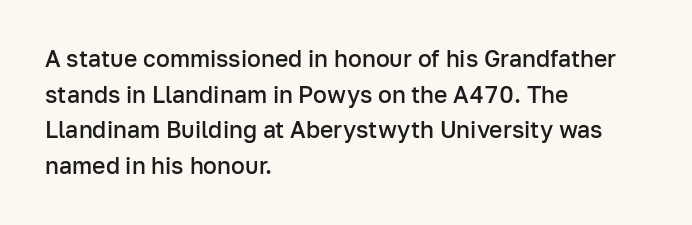
Notice how the passage keeps a crisp vertical edge on the left only. You could call the tracking neutral — neither tight nor loose. Compared with an ordinary text face, these strokes are moderately heavier — a semibold. No italicization has been applied; the sample stays upright.
